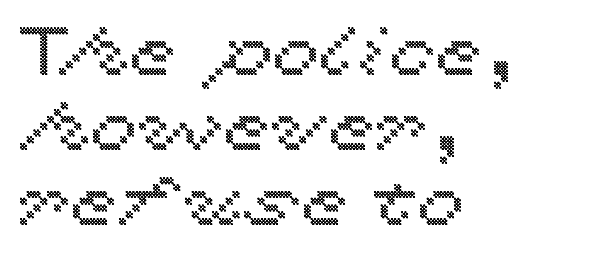
Unmarked baselines from the first word to the last. Default kerning and tracking; the words read as compact shapes. Quick note: interline space is minimal.
